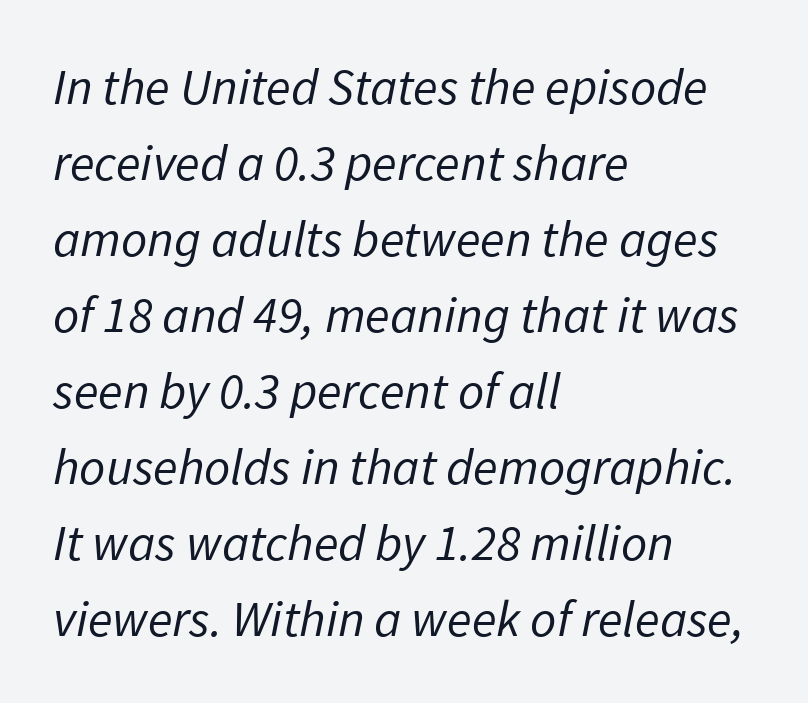
Q: Is the text bold? A: No.
Q: Is the typeface a serif or a sans-serif typeface? A: Sans-serif.
Q: Is the text underlined? A: No.
Q: How is the paragraph aligned? A: Left-aligned.
Q: Is the spacing between letters normal or unusually wide? A: Normal.
Q: Is the spacing between lines tight, normal or loose? A: Normal.
Q: Width (condensed, normal, or wide)? A: Normal.
Q: Stroke contrast? A: Low.
Q: x-height? A: Medium.
Q: Monospaced? A: No.
